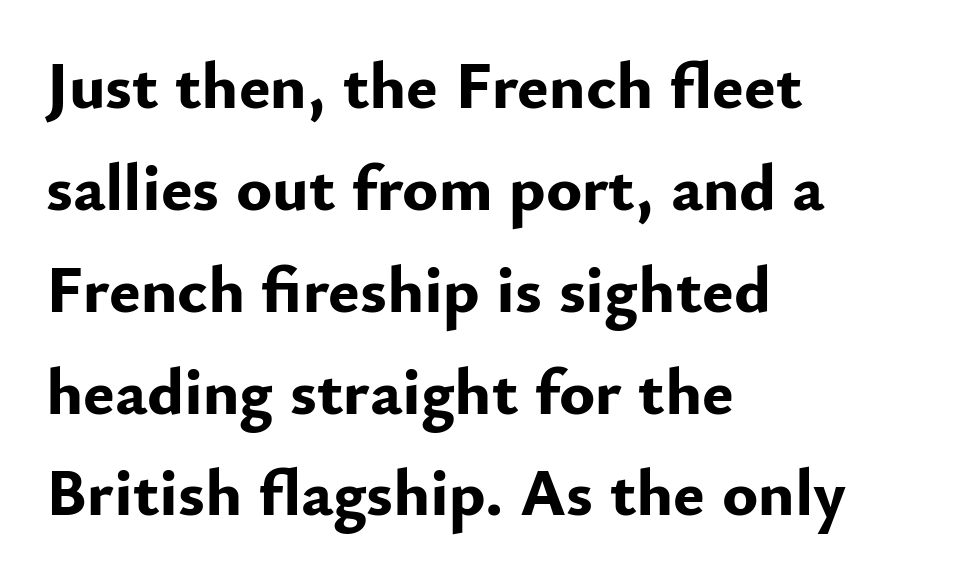
The image shows 67 px bold sans-serif type, upright; set left-aligned, normal line spacing (1.52x), normal letter spacing, not underlined; low stroke contrast and a small x-height.
